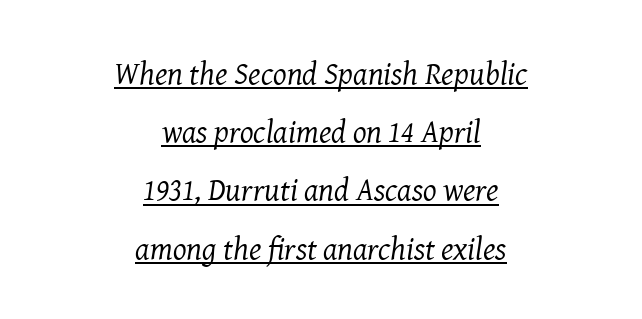
The image shows 32 px regular-weight serif type, italic (leaning right); set centered, line spacing 1.82x, normal letter spacing, underlined; medium stroke contrast and a medium x-height.
